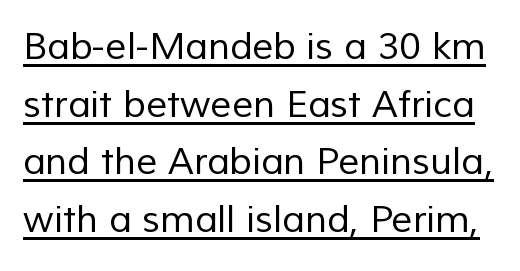
{"serif": "no", "bold": "no", "weight": "regular", "width": "normal", "stroke_contrast": "low", "x_height": "medium", "monospaced": "no", "underline": "yes", "line_spacing": "normal", "line_spacing_ratio": 1.56, "letter_spacing": "normal", "letter_spacing_em": 0.0, "glyph_px": 37}
